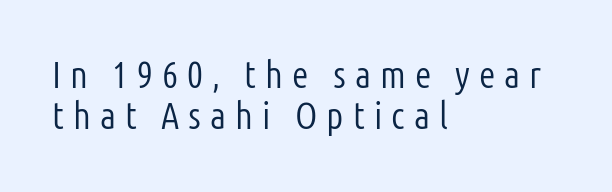
The image shows 38 px light, condensed sans-serif type, upright; set left-aligned, tight line spacing (1.08x), unusually wide letter spacing (+0.24 em), not underlined; low stroke contrast and a medium x-height.
